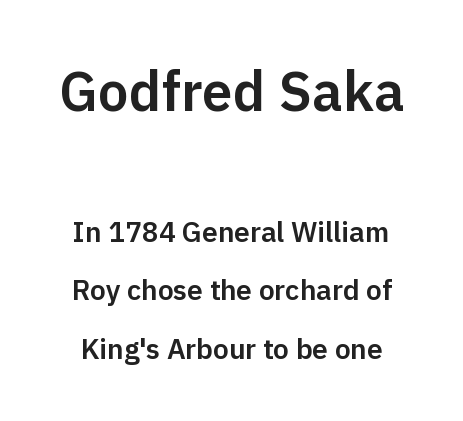
{"serif": "no", "italic": "no", "width": "normal", "stroke_contrast": "low", "x_height": "medium", "monospaced": "no", "underline": "no", "line_spacing": "loose", "line_spacing_ratio": 2.09, "letter_spacing": "normal", "letter_spacing_em": 0.0, "larger_block": "first", "size_ratio": 1.96, "glyph_px": 55}
